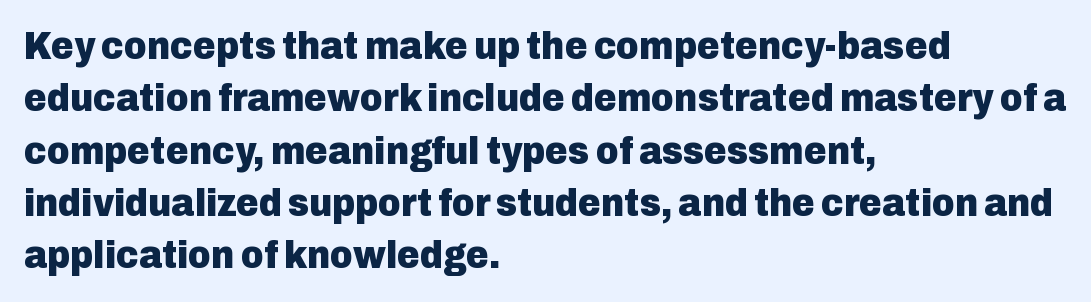
{"serif": "no", "italic": "no", "bold": "yes", "weight": "heavy", "width": "normal", "stroke_contrast": "low", "x_height": "medium", "monospaced": "no", "underline": "no", "align": "left", "line_spacing": "normal", "line_spacing_ratio": 1.34, "letter_spacing": "normal", "letter_spacing_em": 0.0, "glyph_px": 39}
